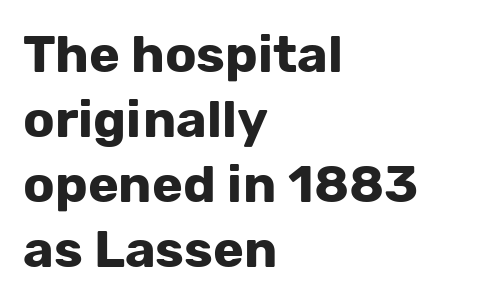
{"serif": "no", "italic": "no", "bold": "yes", "weight": "bold", "width": "normal", "stroke_contrast": "low", "x_height": "medium", "monospaced": "no", "underline": "no", "align": "left", "line_spacing": "normal", "line_spacing_ratio": 1.25, "letter_spacing": "normal", "letter_spacing_em": 0.0, "glyph_px": 52}
